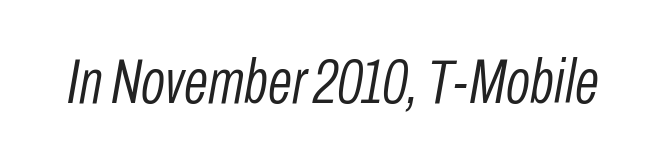
The line texture is even and compact thanks to regular tracking. Underline: absent. A typesetter would mark this as italic. The rendering uses natural spacing where letterforms have individual widths.
